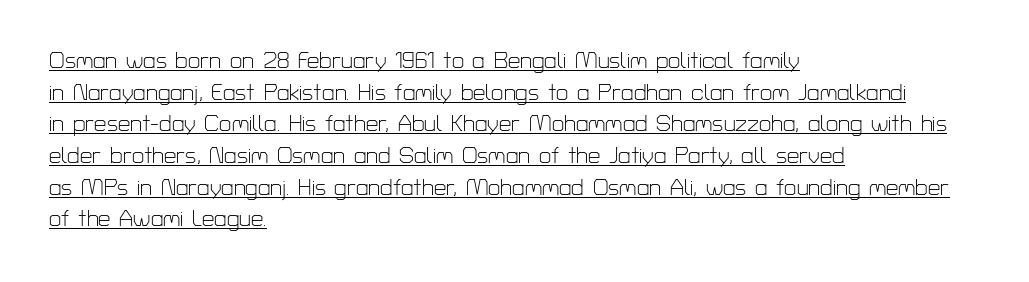
All the whitespace from short lines collects on the right. The font's upright variant was chosen for this text. Observe the ordinary spacing: letters are neighbours, not strangers. This reads as an unemphasized weight, regular at the heaviest.
